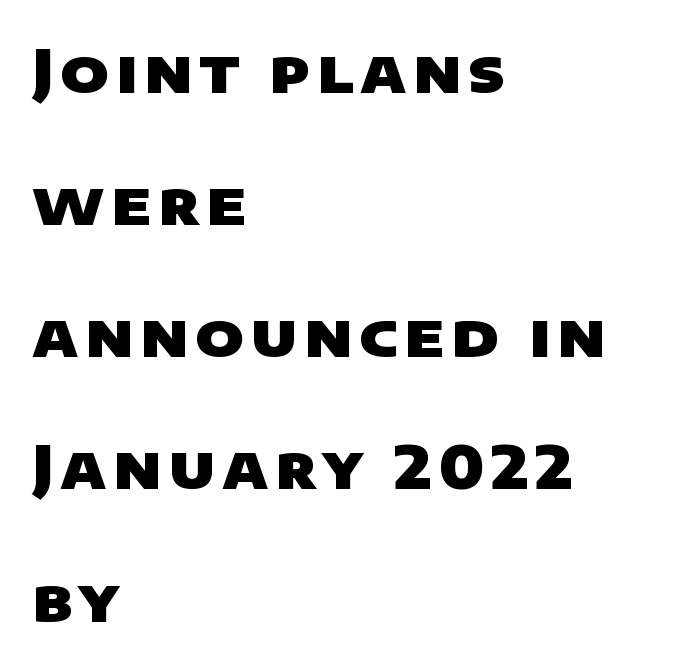
Q: Is the text bold? A: Yes.
Q: Is the typeface a serif or a sans-serif typeface? A: Sans-serif.
Q: Is the text underlined? A: No.
Q: How is the paragraph aligned? A: Left-aligned.
Q: Is the spacing between lines tight, normal or loose? A: Loose.
Q: Width (condensed, normal, or wide)? A: Wide.
Q: Stroke contrast? A: Low.
Q: x-height? A: Large.
Q: Monospaced? A: No.
